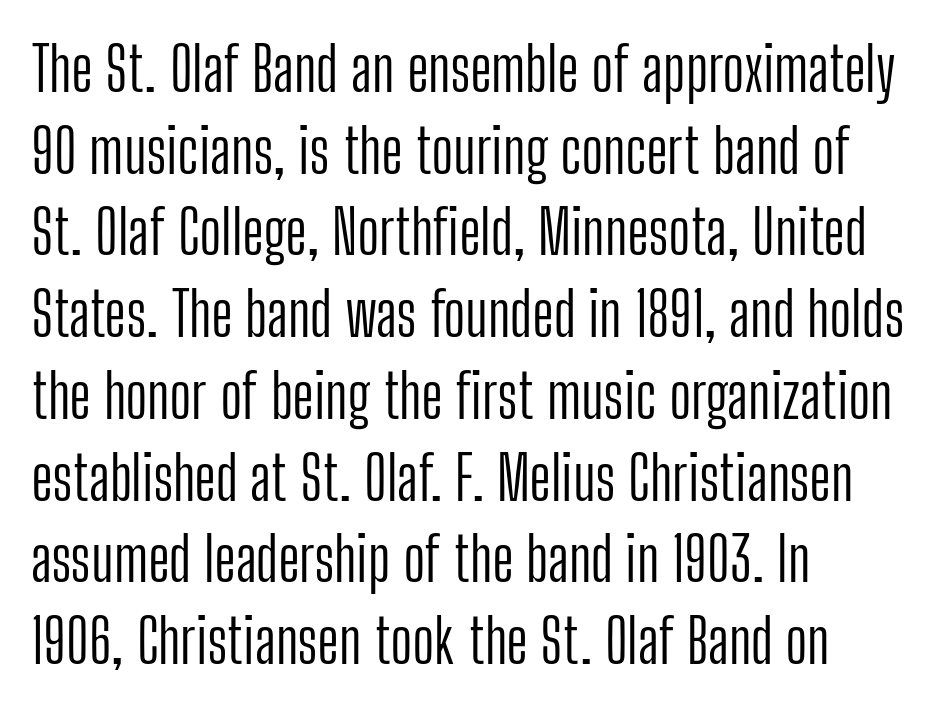
{"serif": "no", "italic": "no", "bold": "no", "weight": "light", "width": "condensed", "stroke_contrast": "low", "x_height": "medium", "monospaced": "no", "underline": "no", "align": "left", "line_spacing": "normal", "line_spacing_ratio": 1.34, "letter_spacing": "normal", "letter_spacing_em": 0.0, "glyph_px": 61}
